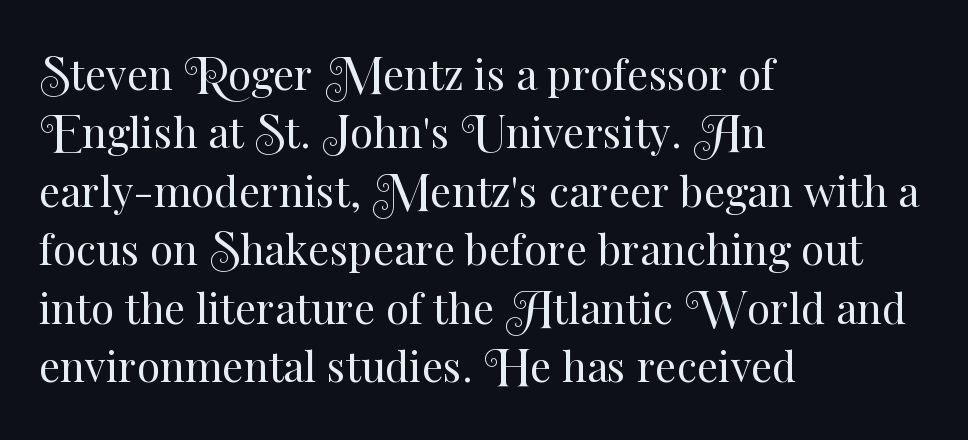
{"italic": "no", "bold": "no", "weight": "regular", "width": "normal", "stroke_contrast": "medium", "x_height": "small", "monospaced": "no", "underline": "no", "align": "left", "line_spacing": "normal", "line_spacing_ratio": 1.39, "letter_spacing": "normal", "letter_spacing_em": 0.0, "glyph_px": 42}
